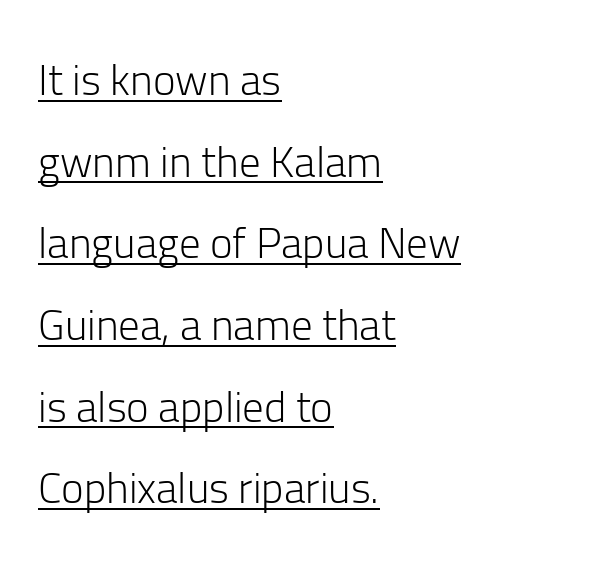
{"serif": "no", "italic": "no", "bold": "no", "weight": "light", "width": "normal", "stroke_contrast": "low", "x_height": "medium", "monospaced": "no", "underline": "yes", "align": "left", "line_spacing": "loose", "line_spacing_ratio": 1.9, "letter_spacing": "normal", "letter_spacing_em": 0.0, "glyph_px": 43}
